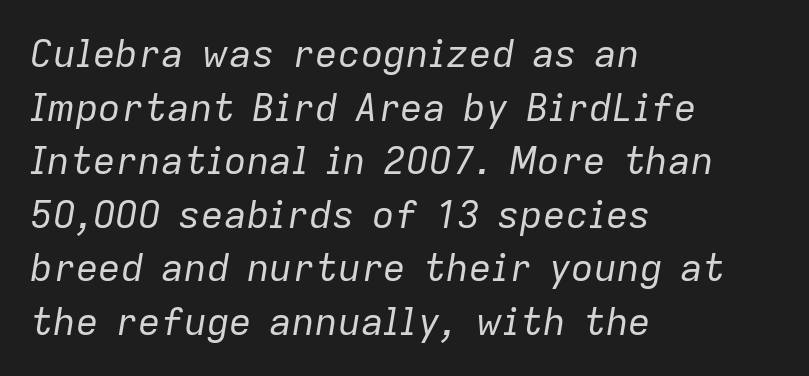
Stroke mass is kept to a normal reading level or below. Words float on clear page, feet unadorned. This sample is left-justified, so line endings fall wherever the words run out. Leading matches the norm, producing a regular column. A typesetter would call this zero additional tracking. A typesetter would mark this as italic.
